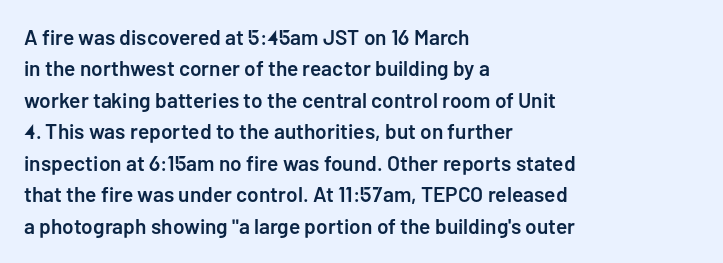
Q: Is the text bold? A: Semi-bold.
Q: Is the text italic (slanted)? A: No, it is upright.
Q: Is the text underlined? A: No.
Q: How is the paragraph aligned? A: Left-aligned.
Q: Is the spacing between letters normal or unusually wide? A: Normal.
Q: Is the spacing between lines tight, normal or loose? A: Normal.
